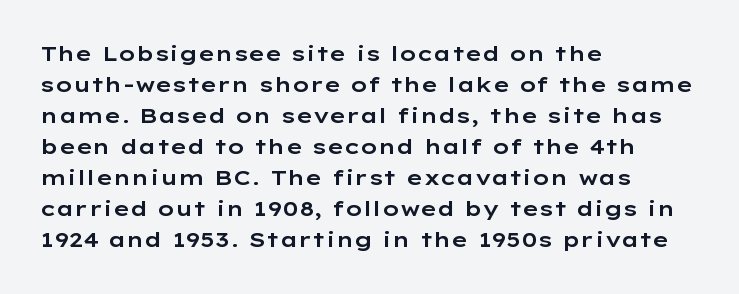
The image shows 21 px text type, upright; set left-aligned, normal line spacing (1.48x), normal letter spacing, not underlined.
